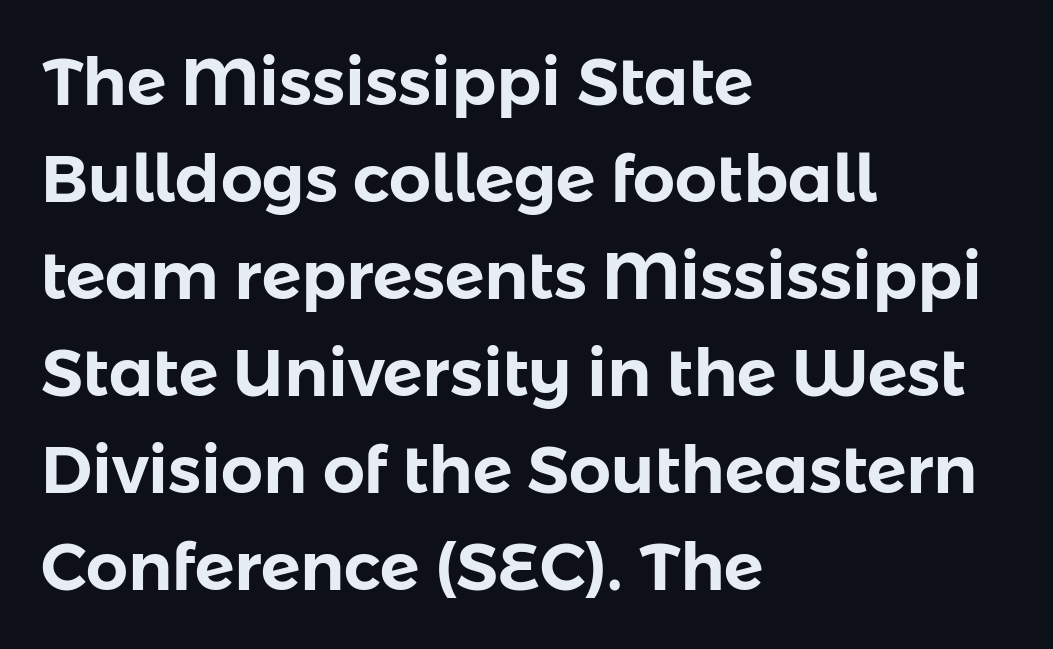
The image shows 66 px sans-serif type, upright; set left-aligned, normal line spacing (1.47x), normal letter spacing, not underlined; low stroke contrast and a medium x-height.
